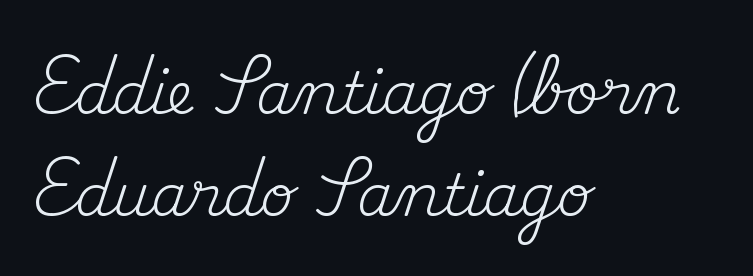
Weight: regular or lighter. Spacing verdict: proportional, widths tailored to each character. The font family rendered here belongs to the serif group. The passage shown is not underscored anywhere. Tracking value appears to be zero — textbook default spacing.
